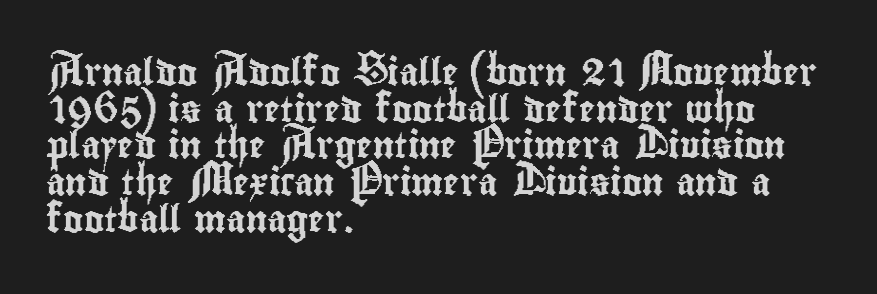
The image shows 27 px text type, upright; set left-aligned, normal line spacing (1.36x), normal letter spacing, not underlined.
